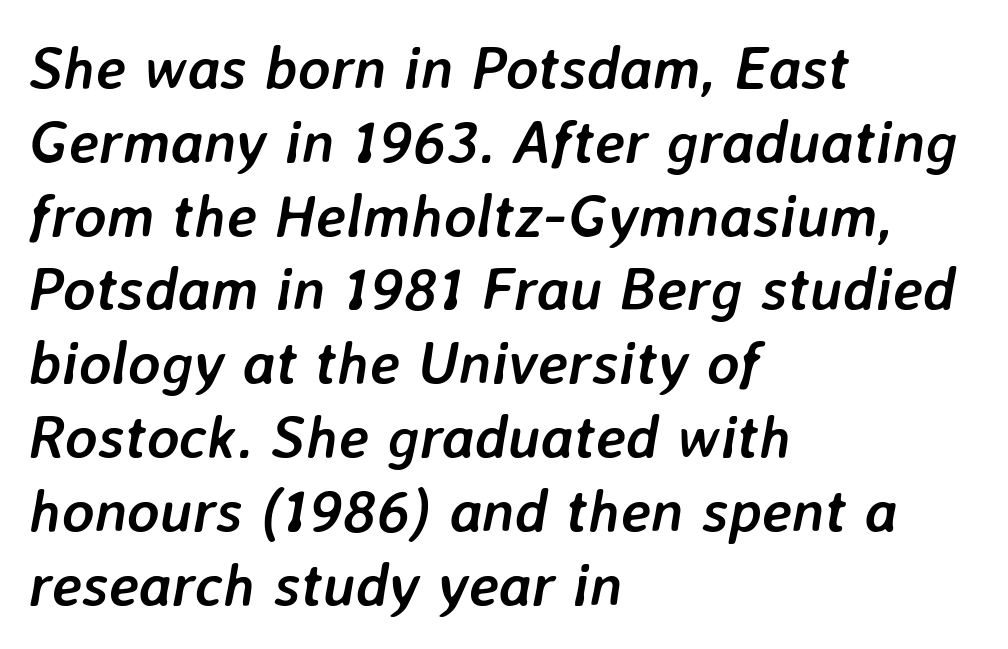
{"italic": "yes", "lean": "right", "slant_degrees": 7, "bold": "yes", "weight": "semibold", "width": "normal", "stroke_contrast": "low", "x_height": "medium", "monospaced": "no", "underline": "no", "align": "left", "line_spacing_ratio": 1.21, "letter_spacing": "normal", "letter_spacing_em": 0.0, "glyph_px": 61}
